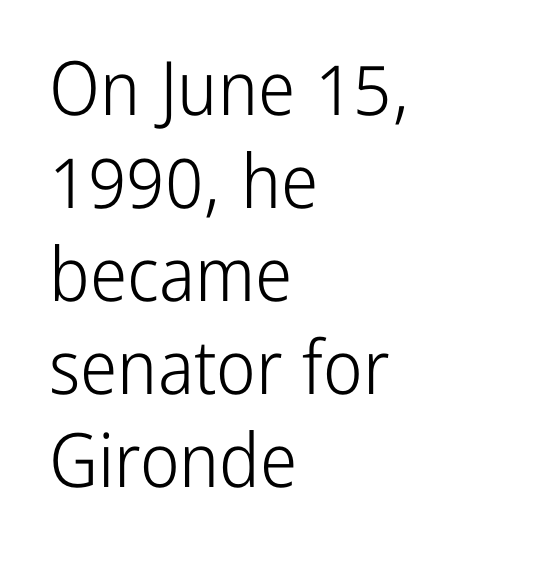
Spacing verdict: proportional, widths tailored to each character. One-word summary of the alignment: left. The passage shown has conventional tracking throughout. The font is comparable to plain body text, perhaps lighter. This is the regular roman posture of the typeface. Unmarked baselines from the first word to the last.
